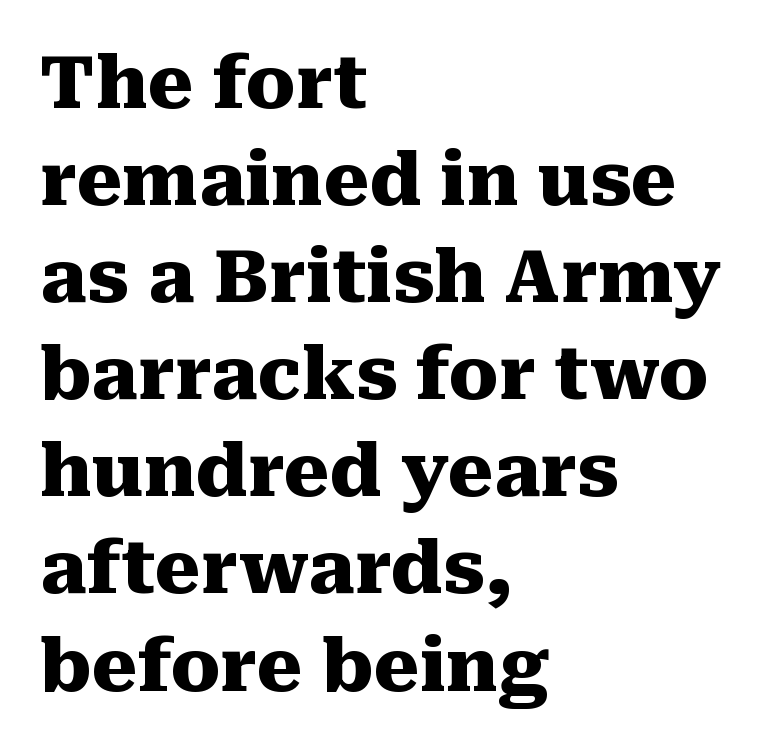
The image shows 73 px heavy serif type, upright; set left-aligned, normal line spacing (1.33x), normal letter spacing, not underlined; medium stroke contrast and a medium x-height.
